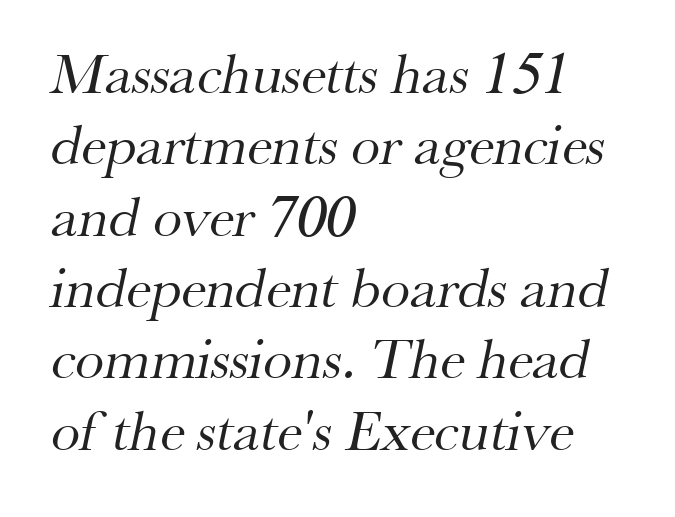
The image shows 58 px regular-weight serif type; set left-aligned, line spacing 1.23x, normal letter spacing, not underlined; medium stroke contrast and a small x-height.
